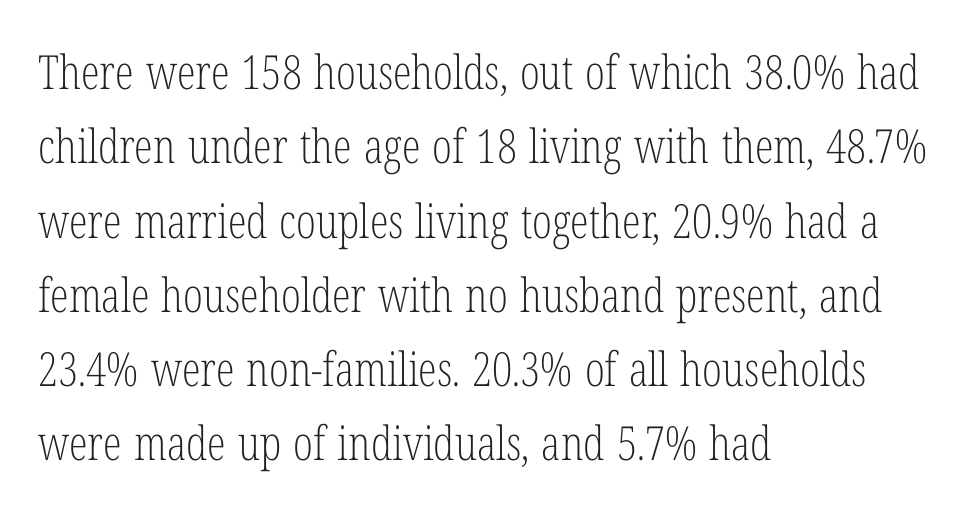
Posture: upright roman. You could not count columns in this text — the font is proportionally spaced. The leading is moderate, giving the passage an even texture. The characters are drawn with everyday or finer stroke widths. The string is rendered with underlining switched off. Type style note: has serifs.
